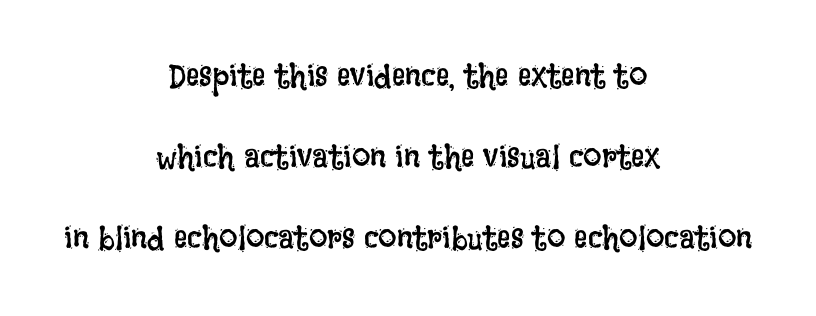
{"italic": "no", "bold": "no", "weight": "regular", "width": "condensed", "stroke_contrast": "low", "x_height": "large", "monospaced": "no", "underline": "no", "align": "center", "line_spacing": "loose", "line_spacing_ratio": 2.46, "letter_spacing": "normal", "letter_spacing_em": 0.0, "glyph_px": 33}
